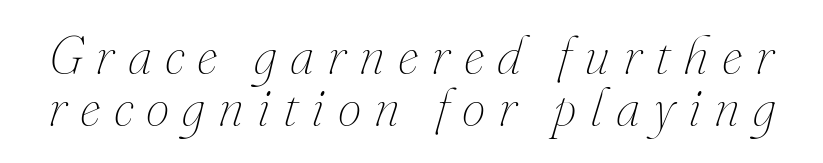
The image shows 53 px thin type, italic (leaning right); set tight line spacing (0.99x), unusually wide letter spacing (+0.25 em), not underlined; medium stroke contrast and a small x-height.
